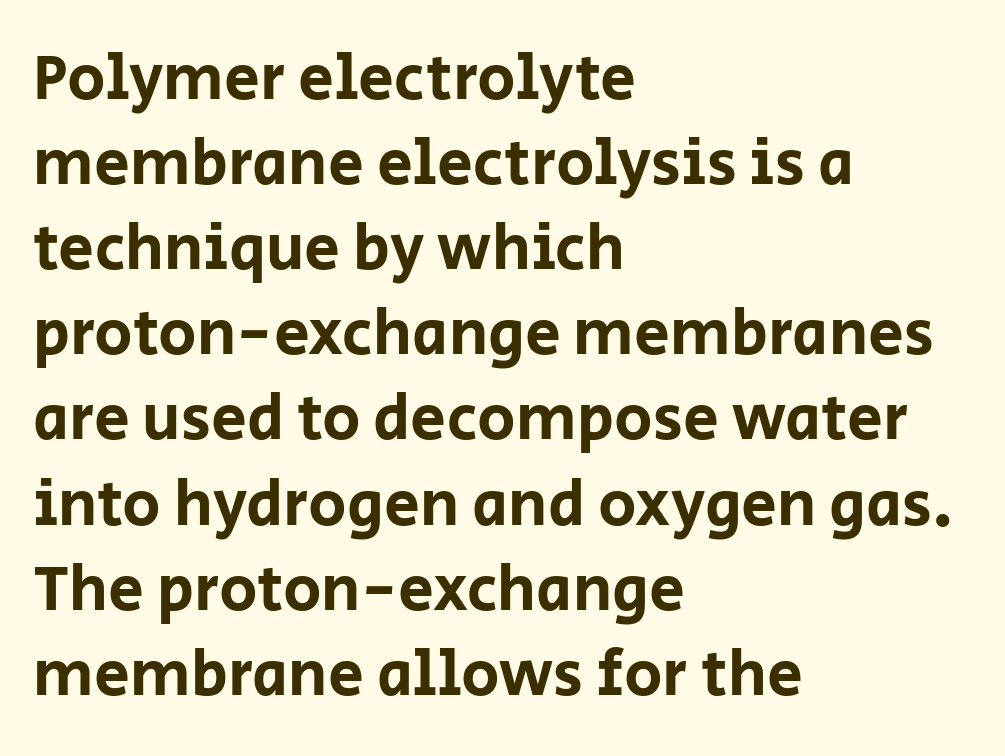
Q: Is the text italic (slanted)? A: No, it is upright.
Q: Is the typeface a serif or a sans-serif typeface? A: Sans-serif.
Q: Is the text underlined? A: No.
Q: How is the paragraph aligned? A: Left-aligned.
Q: Is the spacing between letters normal or unusually wide? A: Normal.
Q: Is the spacing between lines tight, normal or loose? A: Normal.
Q: Width (condensed, normal, or wide)? A: Normal.
Q: Stroke contrast? A: Low.
Q: x-height? A: Large.
Q: Monospaced? A: No.
